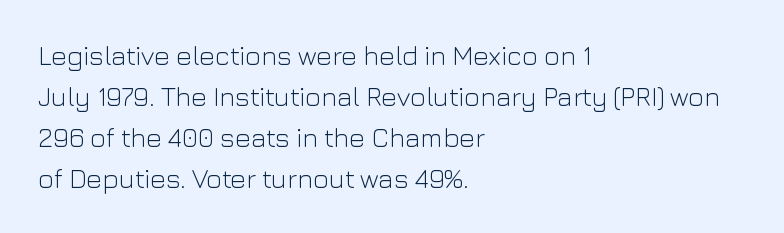
The image shows 27 px text type, upright; set left-aligned, normal line spacing (1.52x), normal letter spacing, not underlined.
